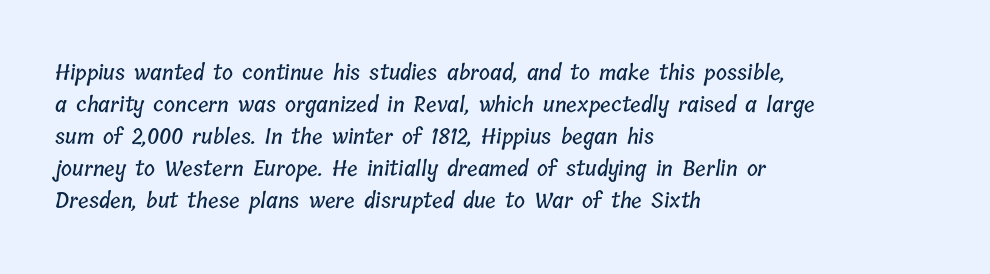
Q: Is the text underlined? A: No.
Q: How is the paragraph aligned? A: Left-aligned.
Q: Is the spacing between letters normal or unusually wide? A: Normal.
Q: Is the spacing between lines tight, normal or loose? A: Normal.
